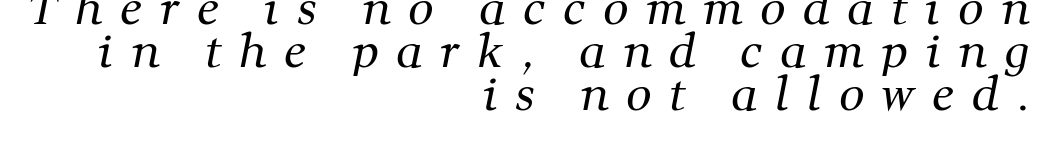
Varying glyph widths throughout — classic text-font behaviour. There is plenty of visible air inserted between adjacent glyphs. Yep, those are serifs on the letters. The string is rendered with underlining switched off.
